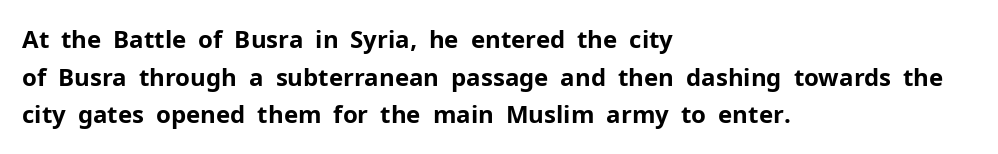
{"italic": "no", "bold": "yes", "underline": "no", "align": "left", "line_spacing": "normal", "line_spacing_ratio": 1.57, "letter_spacing": "normal", "letter_spacing_em": 0.0, "glyph_px": 24}
